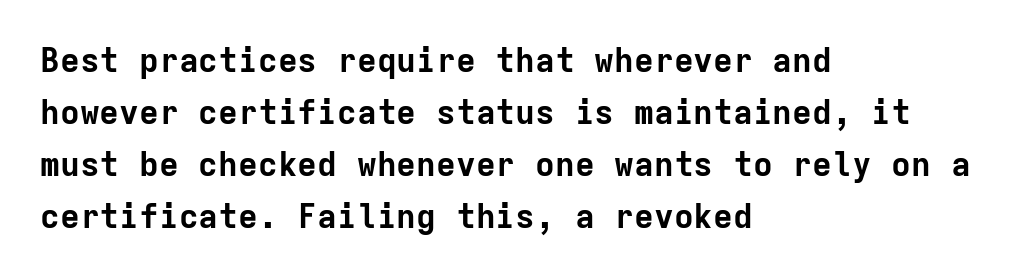
{"serif": "no", "italic": "no", "bold": "yes", "weight": "bold", "width": "normal", "stroke_contrast": "low", "x_height": "medium", "monospaced": "yes", "underline": "no", "align": "left", "line_spacing": "normal", "line_spacing_ratio": 1.58, "letter_spacing": "normal", "letter_spacing_em": 0.0, "glyph_px": 33}
